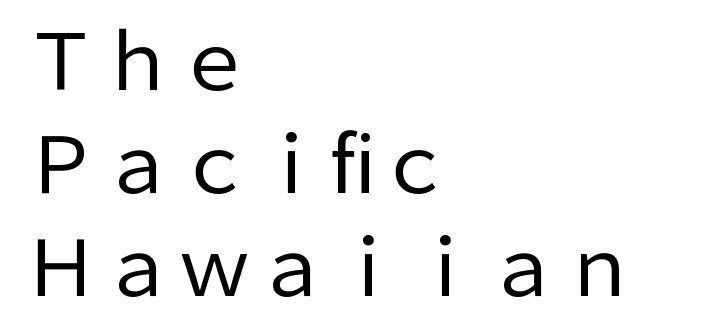
{"serif": "no", "italic": "no", "bold": "no", "weight": "regular", "width": "normal", "stroke_contrast": "low", "x_height": "medium", "monospaced": "no", "underline": "no", "align": "left", "line_spacing": "normal", "line_spacing_ratio": 1.34, "letter_spacing": "normal", "letter_spacing_em": 0.0, "glyph_px": 77}
